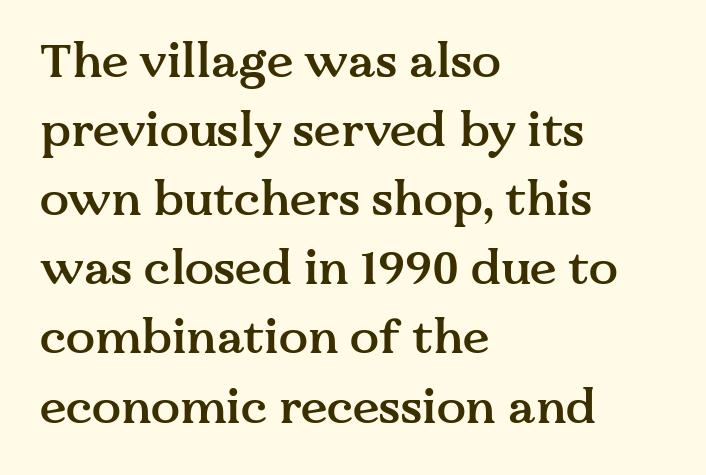
Q: Is the text bold? A: Semi-bold.
Q: Is the text italic (slanted)? A: No, it is upright.
Q: Is the typeface a serif or a sans-serif typeface? A: Serif.
Q: Is the text underlined? A: No.
Q: How is the paragraph aligned? A: Left-aligned.
Q: Is the spacing between letters normal or unusually wide? A: Normal.
Q: Is the spacing between lines tight, normal or loose? A: Normal.
Q: Width (condensed, normal, or wide)? A: Normal.
Q: Stroke contrast? A: Medium.
Q: x-height? A: Medium.
Q: Monospaced? A: No.
